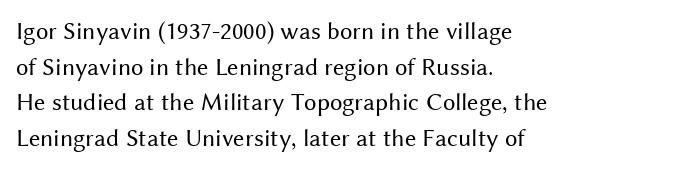
{"italic": "no", "bold": "no", "underline": "no", "align": "left", "line_spacing": "normal", "line_spacing_ratio": 1.43, "letter_spacing": "normal", "letter_spacing_em": 0.0, "glyph_px": 25}
